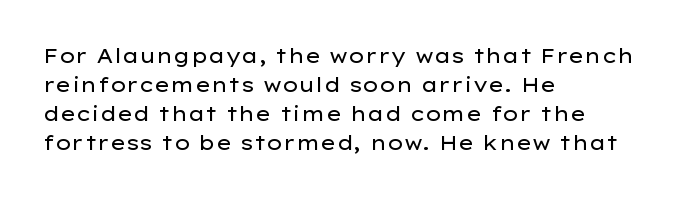
The image shows 20 px text type, upright; set left-aligned, normal line spacing (1.45x), normal letter spacing, not underlined.
